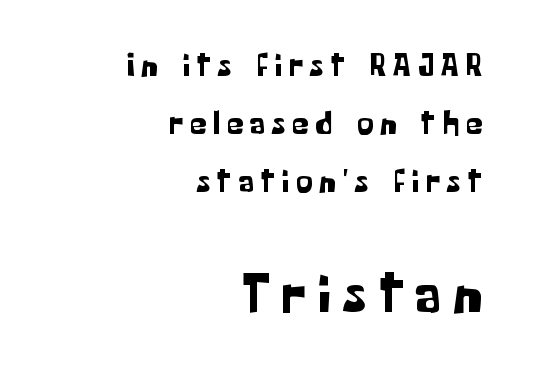
Q: Is the text italic (slanted)? A: No, it is upright.
Q: Is the typeface a serif or a sans-serif typeface? A: Sans-serif.
Q: Is the text underlined? A: No.
Q: How is the paragraph aligned? A: Right-aligned.
Q: Is the spacing between letters normal or unusually wide? A: Unusually wide.
Q: Which block of text is set in a larger size, the first (top) or the second (bottom)? A: The second (bottom) one.
Q: Width (condensed, normal, or wide)? A: Normal.
Q: Stroke contrast? A: Low.
Q: x-height? A: Medium.
Q: Monospaced? A: No.
